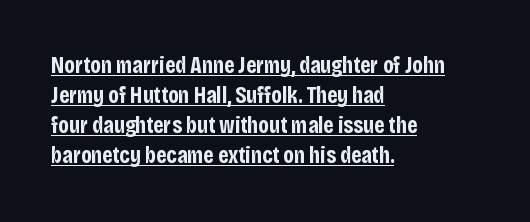
{"italic": "no", "bold": "yes", "underline": "yes", "align": "left", "line_spacing": "normal", "line_spacing_ratio": 1.31, "letter_spacing": "normal", "letter_spacing_em": 0.0, "glyph_px": 23}
